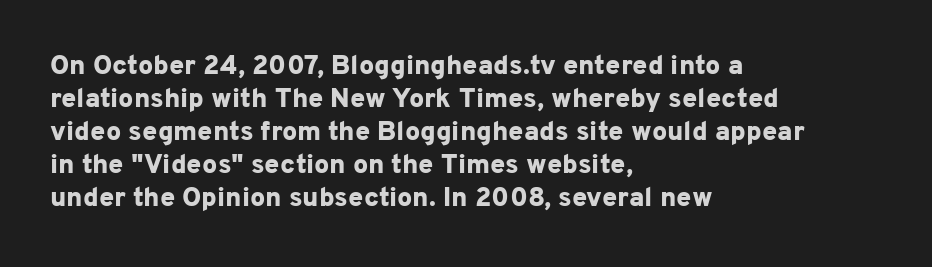
Words float on clear page, feet unadorned. Does the lettering tilt? It doesn't — this is upright. Visually the block forms a straight wall on the left and a jagged coastline on the right. These words are printed bold, with thick strokes throughout. Characters follow at the spacing the type designer built in.
